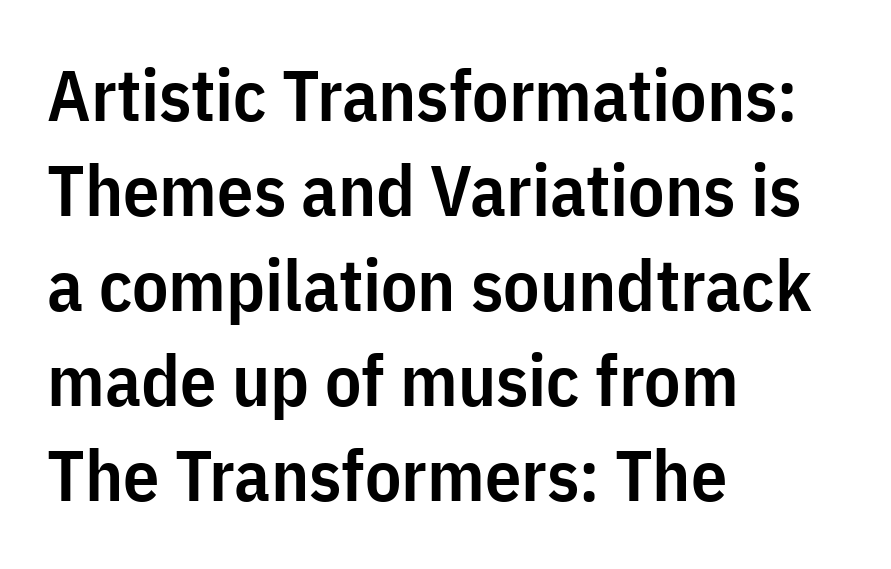
Q: Is the text bold? A: Semi-bold.
Q: Is the text italic (slanted)? A: No, it is upright.
Q: Is the typeface a serif or a sans-serif typeface? A: Sans-serif.
Q: Is the text underlined? A: No.
Q: How is the paragraph aligned? A: Left-aligned.
Q: Is the spacing between letters normal or unusually wide? A: Normal.
Q: Is the spacing between lines tight, normal or loose? A: Normal.
Q: Width (condensed, normal, or wide)? A: Condensed.
Q: Stroke contrast? A: Low.
Q: x-height? A: Medium.
Q: Monospaced? A: No.
